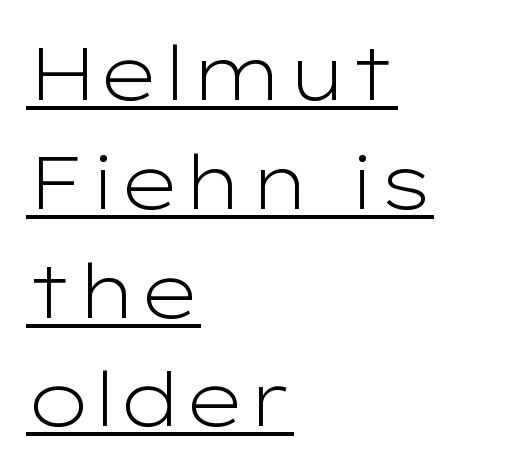
Here the designer chose a conventional face with non-uniform glyph widths. What's the leading like? Ordinary, nothing unusual. This reads as an unemphasized weight, regular at the heaviest. Emphasis is given by a line drawn under the lettering.
